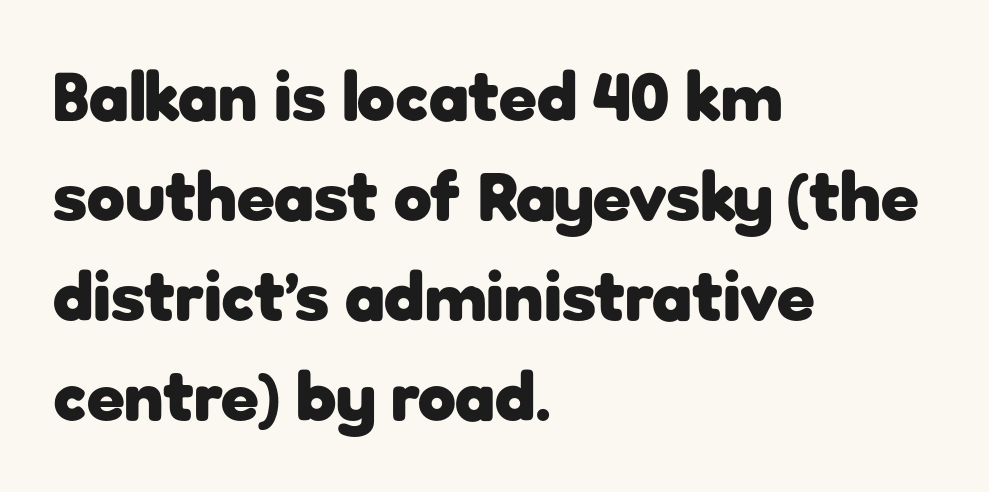
Q: Is the text bold? A: Yes.
Q: Is the text italic (slanted)? A: No, it is upright.
Q: Is the typeface a serif or a sans-serif typeface? A: Sans-serif.
Q: Is the text underlined? A: No.
Q: How is the paragraph aligned? A: Left-aligned.
Q: Is the spacing between letters normal or unusually wide? A: Normal.
Q: Is the spacing between lines tight, normal or loose? A: Normal.
Q: Width (condensed, normal, or wide)? A: Normal.
Q: Stroke contrast? A: Low.
Q: x-height? A: Medium.
Q: Monospaced? A: No.
